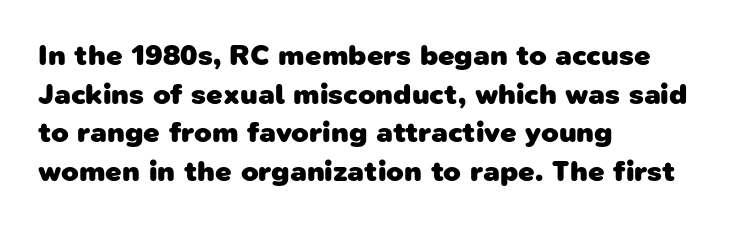
{"serif": "no", "bold": "yes", "weight": "heavy", "width": "normal", "stroke_contrast": "low", "x_height": "medium", "monospaced": "no", "underline": "no", "align": "left", "line_spacing": "normal", "line_spacing_ratio": 1.33, "letter_spacing": "normal", "letter_spacing_em": 0.0, "glyph_px": 29}
